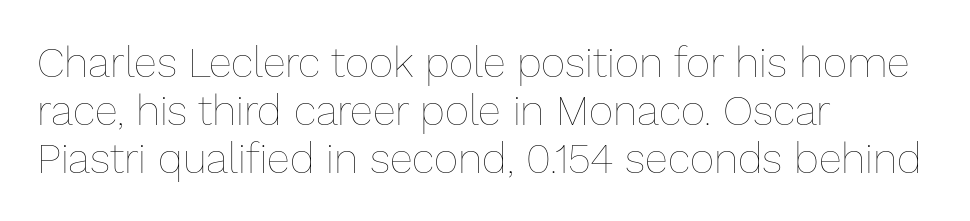
The image shows 42 px thin type, upright; set left-aligned, tight line spacing (1.14x), normal letter spacing, not underlined; low stroke contrast and a medium x-height.
